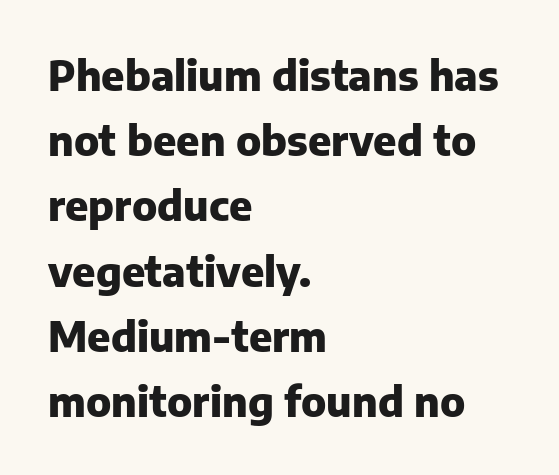
The compositor pushed each line to the left boundary. Plain, unruled lines of type. Style check: upright. Leading matches the norm, producing a regular column.
